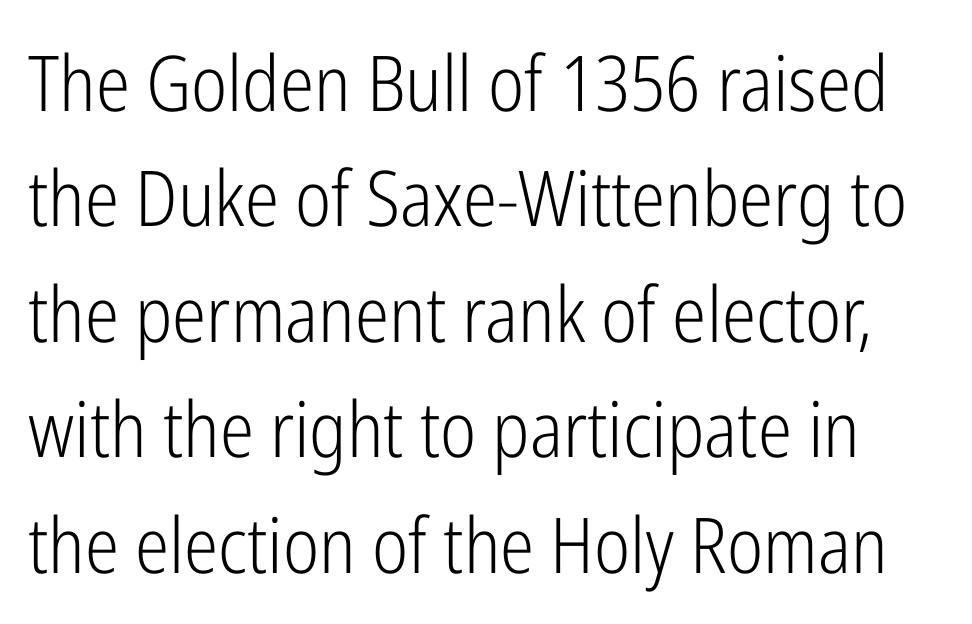
Observe the absence of serifs on each vertical stroke in this sample. Stems here are at most as thick as an everyday book face. What stands out about the letter spacing? Nothing — it is the standard amount. Baseline-to-baseline distance is the conventional proportion of letter height. A typesetter would call this proportional, since set widths differ per character.
